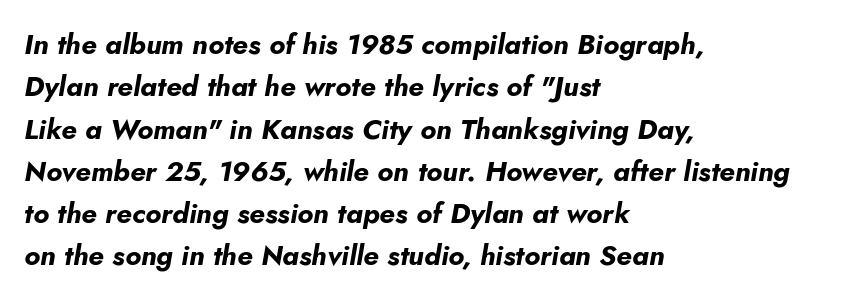
Q: Is the text bold? A: Yes.
Q: Is the text italic (slanted)? A: Yes, it leans right by about 5 degrees.
Q: Is the text underlined? A: No.
Q: How is the paragraph aligned? A: Left-aligned.
Q: Is the spacing between letters normal or unusually wide? A: Normal.
Q: Is the spacing between lines tight, normal or loose? A: Normal.
Q: Width (condensed, normal, or wide)? A: Normal.
Q: Stroke contrast? A: Low.
Q: x-height? A: Small.
Q: Monospaced? A: No.
